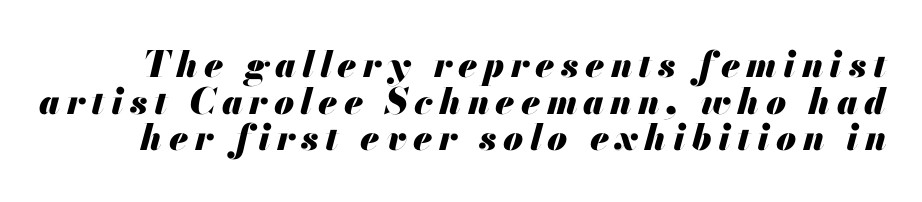
The image shows 36 px heavy type, italic (leaning right); set tight line spacing (1.02x), not underlined; medium stroke contrast and a small x-height.
